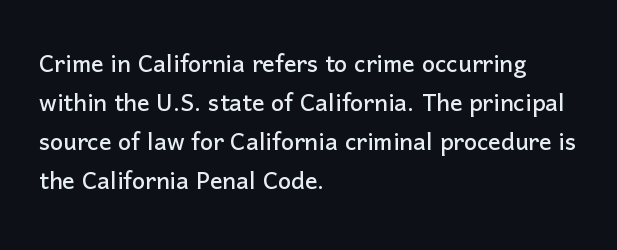
The image shows 31 px sans-serif type, upright; set left-aligned, normal line spacing (1.26x), normal letter spacing, not underlined; low stroke contrast and a medium x-height.
